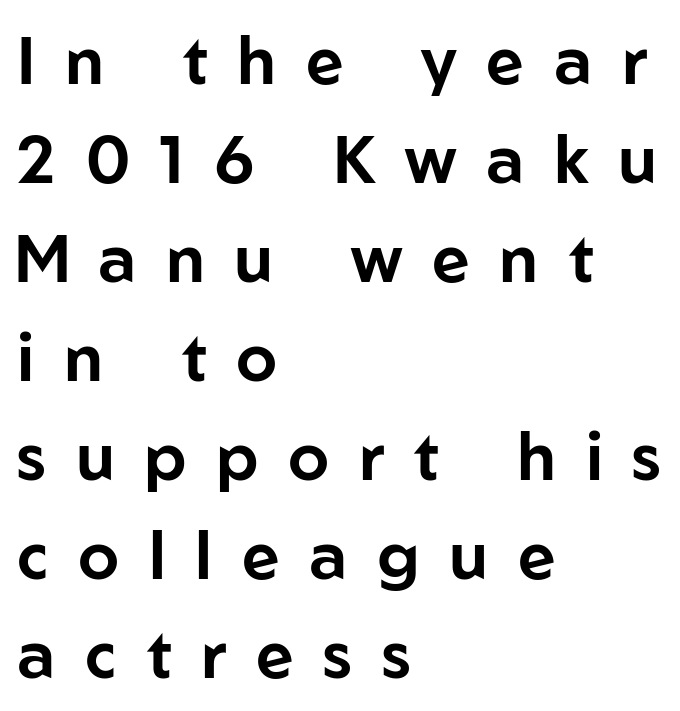
{"serif": "no", "italic": "no", "width": "normal", "stroke_contrast": "low", "x_height": "medium", "monospaced": "no", "underline": "no", "align": "left", "line_spacing": "normal", "line_spacing_ratio": 1.5, "letter_spacing": "wide", "letter_spacing_em": 0.45, "glyph_px": 66}
